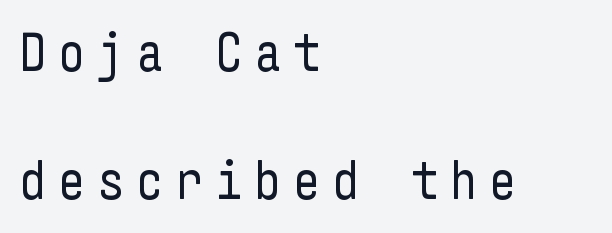
The image shows 55 px regular-weight, condensed sans-serif type, upright; set left-aligned, loose line spacing (2.32x), unusually wide letter spacing (+0.2 em), not underlined; low stroke contrast and a medium x-height.
